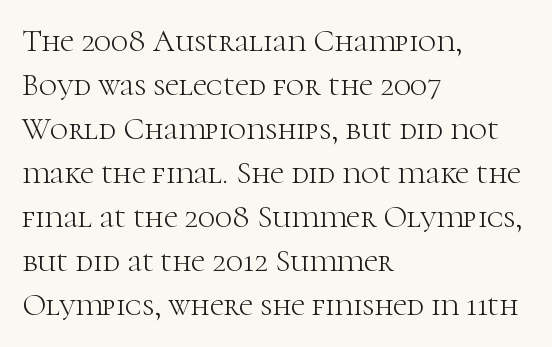
Q: Is the text bold? A: No.
Q: Is the text italic (slanted)? A: No, it is upright.
Q: Is the typeface a serif or a sans-serif typeface? A: Serif.
Q: Is the text underlined? A: No.
Q: How is the paragraph aligned? A: Left-aligned.
Q: Is the spacing between letters normal or unusually wide? A: Normal.
Q: Is the spacing between lines tight, normal or loose? A: Normal.
Q: Width (condensed, normal, or wide)? A: Normal.
Q: Stroke contrast? A: High.
Q: x-height? A: Medium.
Q: Monospaced? A: No.
